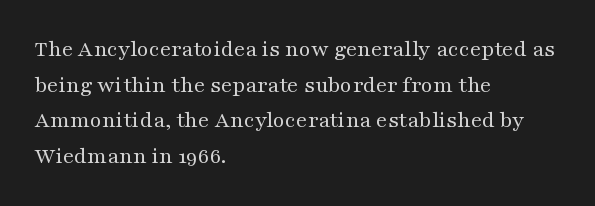
Q: Is the text bold? A: No.
Q: Is the text italic (slanted)? A: No, it is upright.
Q: Is the text underlined? A: No.
Q: How is the paragraph aligned? A: Left-aligned.
Q: Is the spacing between letters normal or unusually wide? A: Normal.
Q: Is the spacing between lines tight, normal or loose? A: Normal.
